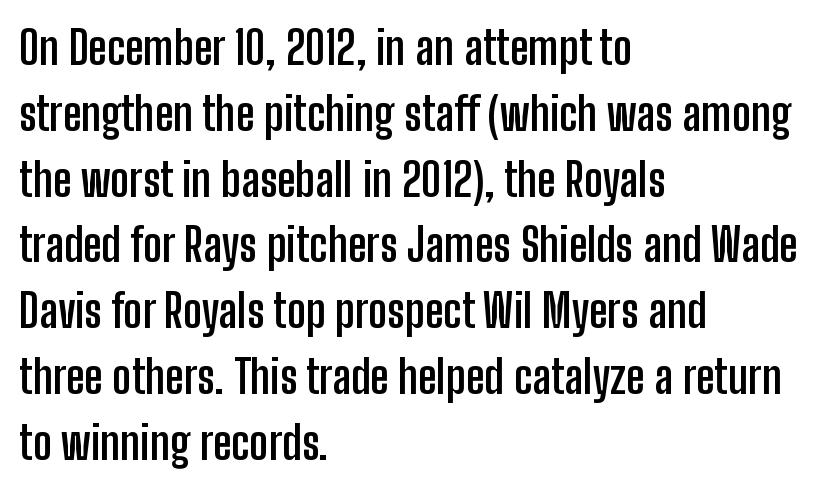
{"serif": "no", "italic": "no", "bold": "yes", "weight": "semibold", "width": "condensed", "stroke_contrast": "low", "x_height": "medium", "monospaced": "no", "underline": "no", "align": "left", "line_spacing": "normal", "line_spacing_ratio": 1.43, "letter_spacing": "normal", "letter_spacing_em": 0.0, "glyph_px": 46}
